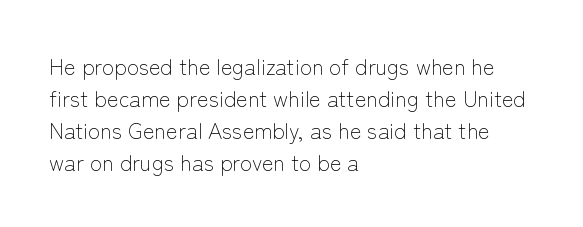
This sample uses an upright cut, with every glyph sitting square on the baseline. Check the space under the baseline: it is left empty. These lines are set flush left with a ragged right edge. Weight: not bold — regular or lighter.
